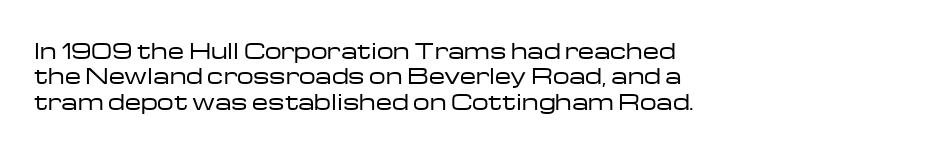
{"italic": "no", "bold": "no", "underline": "no", "align": "left", "line_spacing_ratio": 1.21, "letter_spacing": "normal", "letter_spacing_em": 0.0, "glyph_px": 21}
